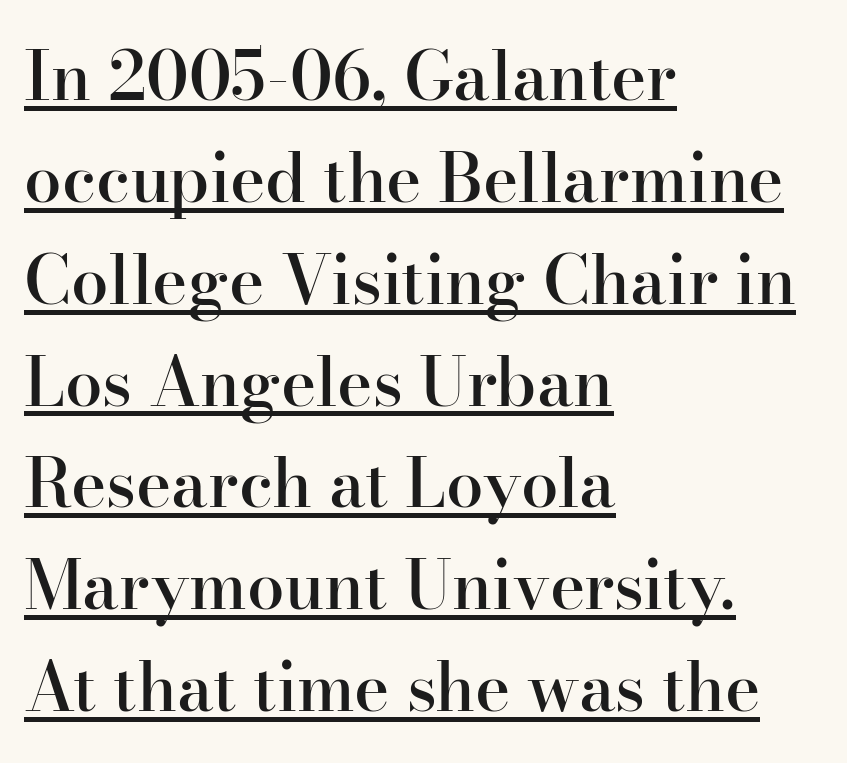
{"serif": "yes", "italic": "no", "bold": "semi", "weight": "semibold", "width": "normal", "stroke_contrast": "high", "x_height": "small", "monospaced": "no", "underline": "yes", "align": "left", "line_spacing": "normal", "line_spacing_ratio": 1.52, "letter_spacing": "normal", "letter_spacing_em": 0.0, "glyph_px": 67}
